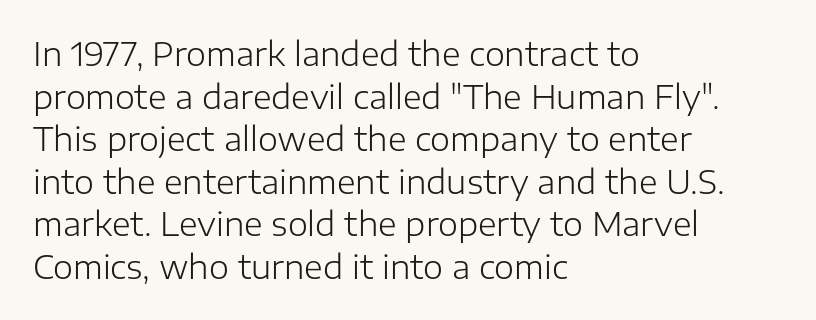
Underlining? Definitely not there. Visually the block forms a straight wall on the left and a jagged coastline on the right. Proportional: the letters do not fall into vertical columns. Horizontal bands of white between lines are of average thickness.
